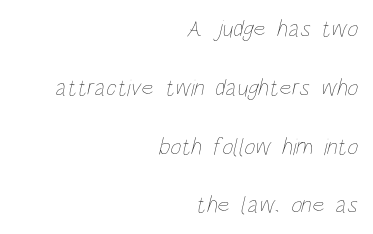
Q: Is the text bold? A: No.
Q: Is the text underlined? A: No.
Q: How is the paragraph aligned? A: Right-aligned.
Q: Is the spacing between letters normal or unusually wide? A: Normal.
Q: Is the spacing between lines tight, normal or loose? A: Loose.
